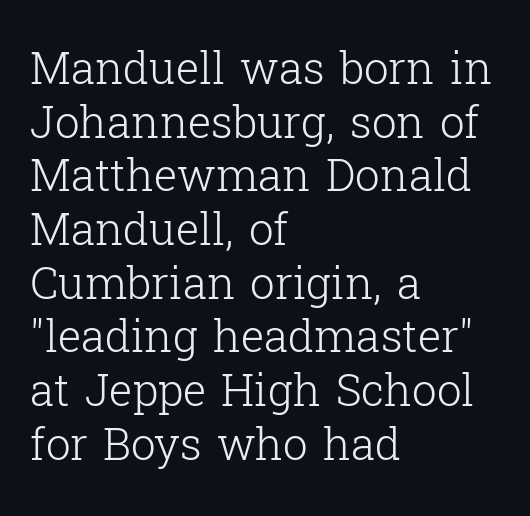
{"serif": "yes", "italic": "no", "bold": "no", "weight": "light", "width": "normal", "stroke_contrast": "low", "x_height": "medium", "monospaced": "no", "underline": "no", "align": "left", "line_spacing_ratio": 1.22, "letter_spacing": "normal", "letter_spacing_em": 0.0, "glyph_px": 44}
